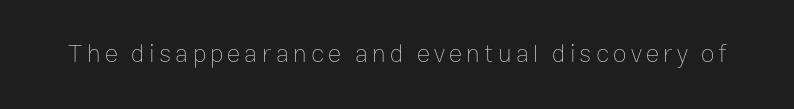
Q: Is the text bold? A: No.
Q: Is the text italic (slanted)? A: No, it is upright.
Q: Is the text underlined? A: No.
